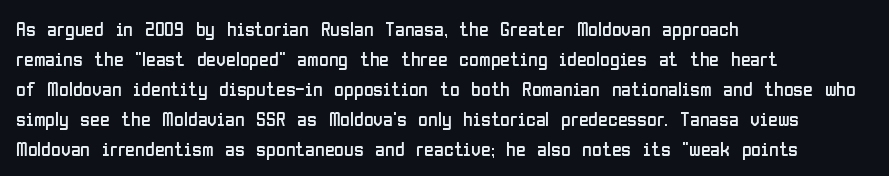
Q: Is the text bold? A: No.
Q: Is the text italic (slanted)? A: No, it is upright.
Q: Is the text underlined? A: No.
Q: How is the paragraph aligned? A: Left-aligned.
Q: Is the spacing between letters normal or unusually wide? A: Normal.
Q: Is the spacing between lines tight, normal or loose? A: Normal.
